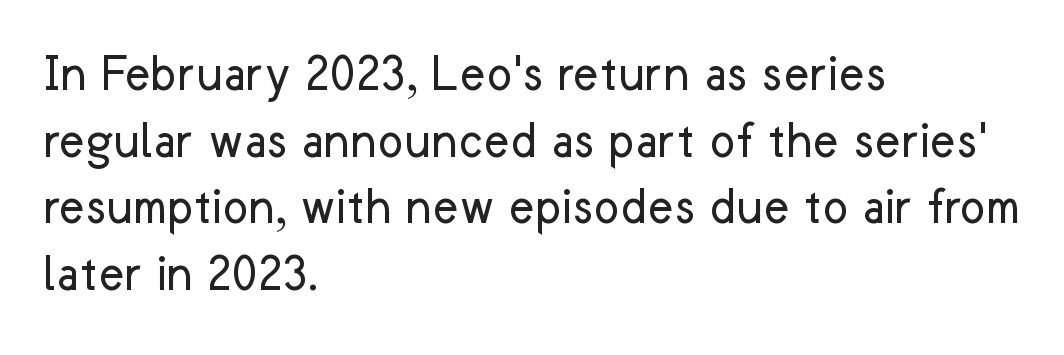
Q: Is the text bold? A: No.
Q: Is the text italic (slanted)? A: No, it is upright.
Q: Is the typeface a serif or a sans-serif typeface? A: Sans-serif.
Q: Is the text underlined? A: No.
Q: How is the paragraph aligned? A: Left-aligned.
Q: Is the spacing between letters normal or unusually wide? A: Normal.
Q: Width (condensed, normal, or wide)? A: Normal.
Q: Stroke contrast? A: Low.
Q: x-height? A: Medium.
Q: Monospaced? A: No.
